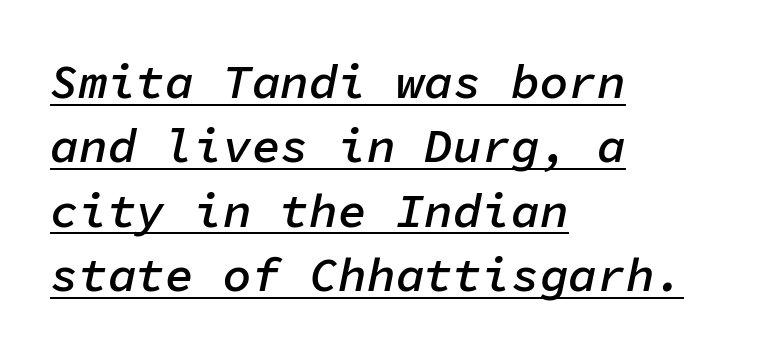
This sample uses an oblique cut, with every glyph tilted off the vertical. Leftover space on each line is placed entirely after the last word. The characters look somewhat weighty, a semibold short of true bold. These lines keep a tight, regular rhythm from letter to letter. Summary of vertical rhythm: regular, with standard interline spacing. These lines are rendered in a fixed-pitch font.
